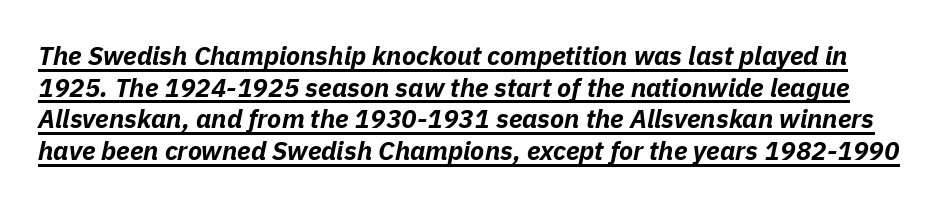
The image shows 26 px bold type, italic (leaning right); set line spacing 1.22x, normal letter spacing, underlined.
